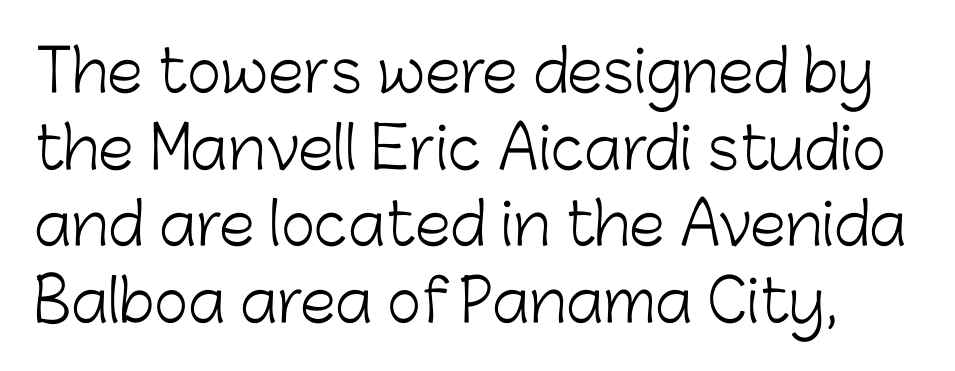
Character widths vary here, with narrow letters taking less room than wide ones. No chunkiness to these letters — they're not bold. Baseline-to-baseline distance is the conventional proportion of letter height. In terms of letterform style, serifs are entirely absent.
